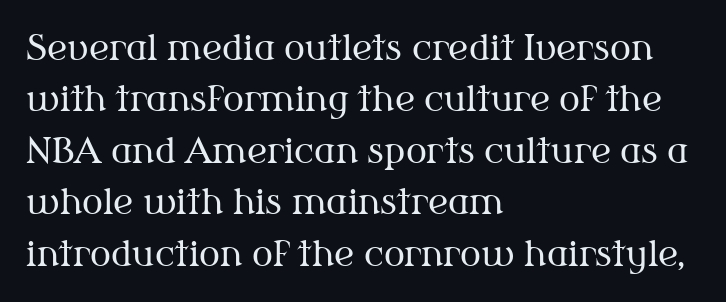
The image shows 35 px regular-weight serif type, upright; set left-aligned, normal line spacing (1.47x), normal letter spacing, not underlined; medium stroke contrast and a medium x-height.
